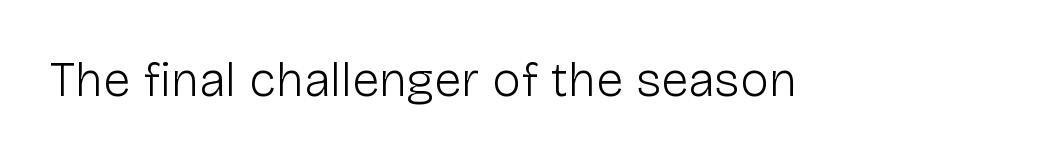
The image shows 49 px light sans-serif type, upright; set normal letter spacing, not underlined; low stroke contrast and a medium x-height.
